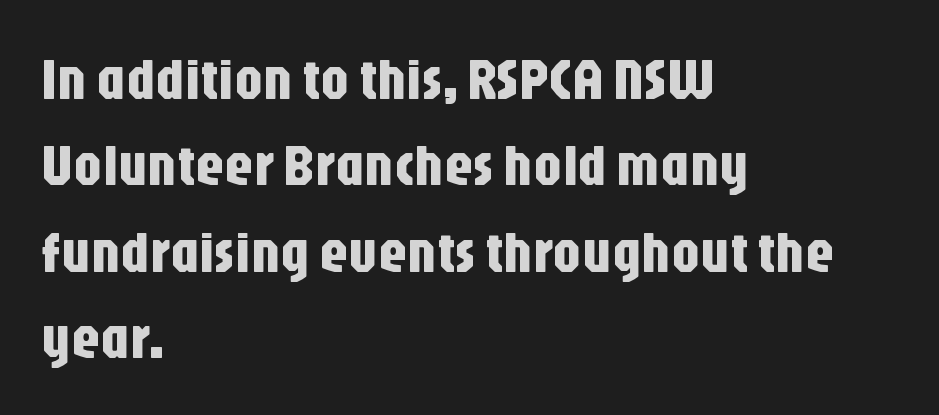
{"serif": "no", "italic": "no", "width": "condensed", "stroke_contrast": "low", "x_height": "large", "monospaced": "no", "underline": "no", "align": "left", "line_spacing": "normal", "line_spacing_ratio": 1.49, "letter_spacing": "normal", "letter_spacing_em": 0.0, "glyph_px": 58}
